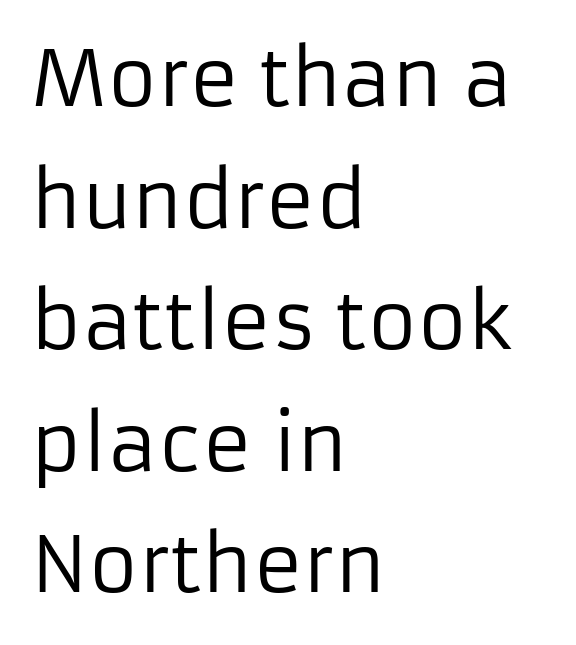
Q: Is the text bold? A: No.
Q: Is the text italic (slanted)? A: No, it is upright.
Q: Is the typeface a serif or a sans-serif typeface? A: Sans-serif.
Q: Is the text underlined? A: No.
Q: How is the paragraph aligned? A: Left-aligned.
Q: Is the spacing between letters normal or unusually wide? A: Normal.
Q: Is the spacing between lines tight, normal or loose? A: Normal.
Q: Width (condensed, normal, or wide)? A: Normal.
Q: Stroke contrast? A: Low.
Q: x-height? A: Medium.
Q: Monospaced? A: No.
